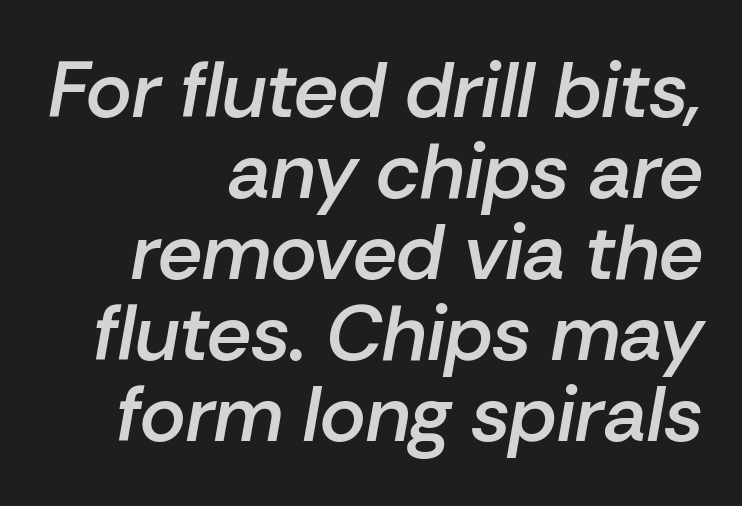
Q: Is the text bold? A: Semi-bold.
Q: Is the text italic (slanted)? A: Yes, it leans right by about 10 degrees.
Q: Is the text underlined? A: No.
Q: How is the paragraph aligned? A: Right-aligned.
Q: Is the spacing between letters normal or unusually wide? A: Normal.
Q: Is the spacing between lines tight, normal or loose? A: Tight.
Q: Width (condensed, normal, or wide)? A: Normal.
Q: Stroke contrast? A: Low.
Q: x-height? A: Medium.
Q: Monospaced? A: No.
